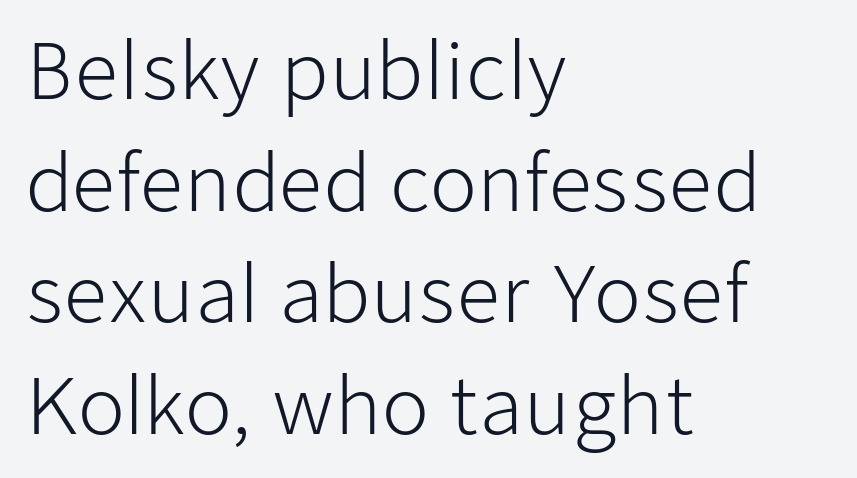
Each stroke keeps to a modest, everyday thickness or less. Normally led — the rows are evenly, conventionally spaced. You can tell it's not italic because the verticals are truly vertical. Think of a printed novel: that variable character pitch is what you see here.
